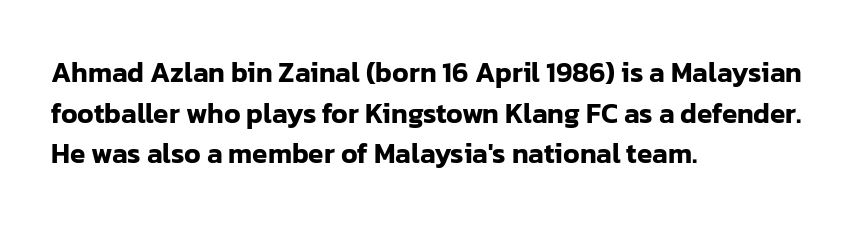
{"serif": "no", "italic": "no", "width": "normal", "stroke_contrast": "low", "x_height": "medium", "monospaced": "no", "underline": "no", "align": "left", "line_spacing": "normal", "line_spacing_ratio": 1.45, "letter_spacing": "normal", "letter_spacing_em": 0.0, "glyph_px": 28}
